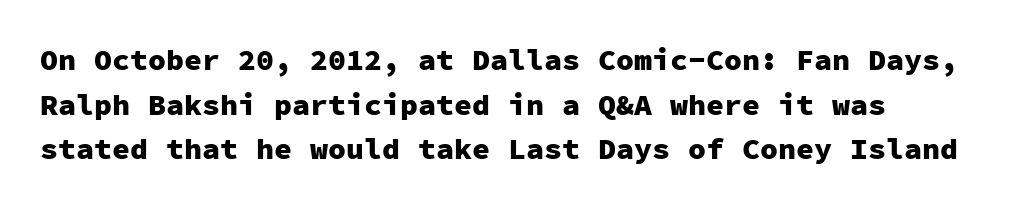
The image shows 30 px heavy sans-serif type, upright, monospaced; set normal line spacing (1.49x), normal letter spacing, not underlined; low stroke contrast and a medium x-height.
